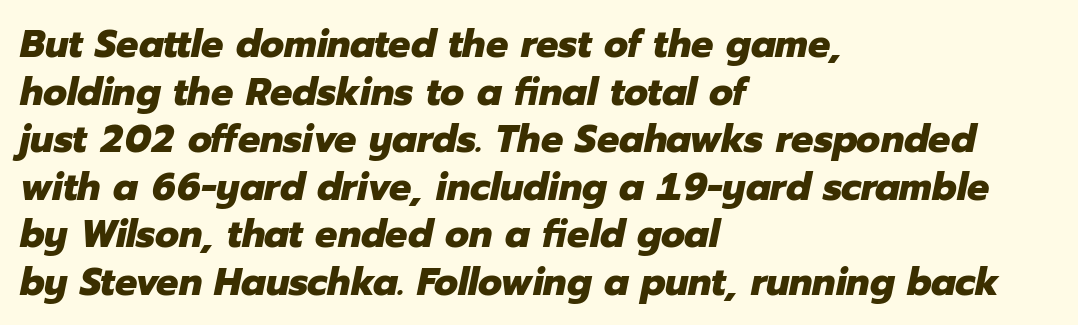
Q: Is the text bold? A: Yes.
Q: Is the text italic (slanted)? A: Yes, it leans right by about 12 degrees.
Q: Is the text underlined? A: No.
Q: How is the paragraph aligned? A: Left-aligned.
Q: Is the spacing between letters normal or unusually wide? A: Normal.
Q: Width (condensed, normal, or wide)? A: Normal.
Q: Stroke contrast? A: Low.
Q: x-height? A: Medium.
Q: Monospaced? A: No.
